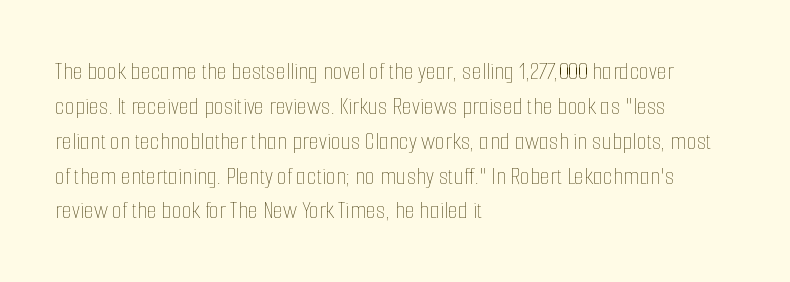
{"italic": "no", "bold": "no", "underline": "no", "align": "left", "line_spacing": "normal", "line_spacing_ratio": 1.34, "letter_spacing": "normal", "letter_spacing_em": 0.0, "glyph_px": 26}
